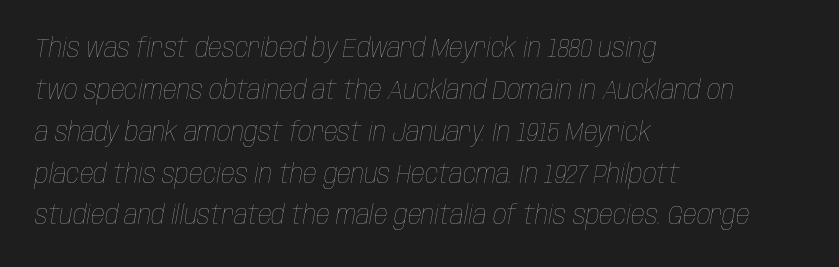
Q: Is the text bold? A: No.
Q: Is the text italic (slanted)? A: Yes, it leans right by about 10 degrees.
Q: Is the text underlined? A: No.
Q: How is the paragraph aligned? A: Left-aligned.
Q: Is the spacing between letters normal or unusually wide? A: Normal.
Q: Is the spacing between lines tight, normal or loose? A: Normal.
